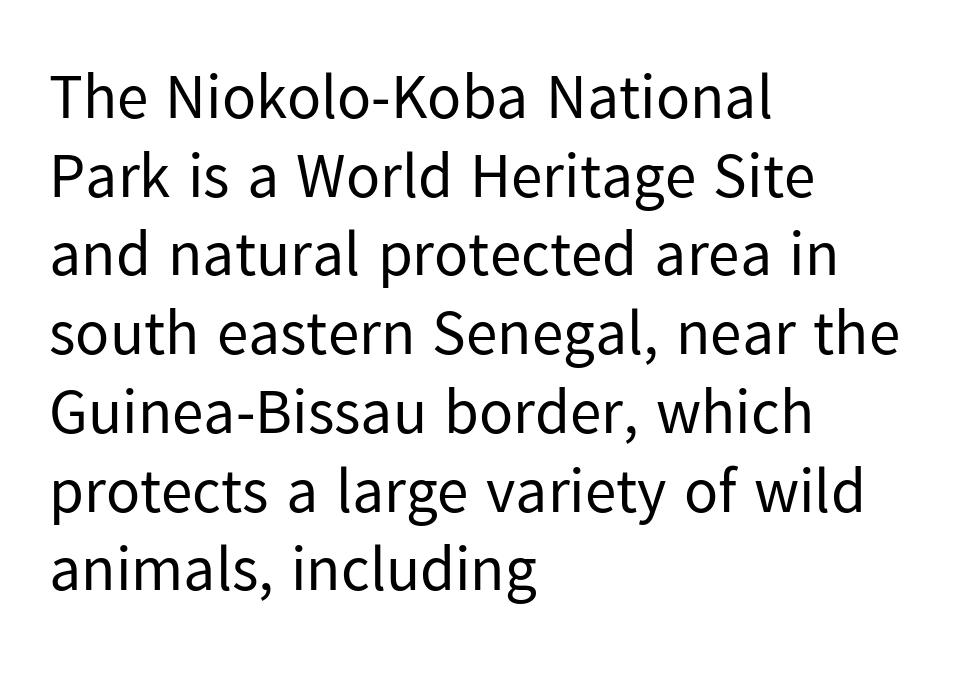
The image shows 63 px regular-weight sans-serif type, upright; set left-aligned, normal line spacing (1.25x), normal letter spacing, not underlined; low stroke contrast and a medium x-height.
